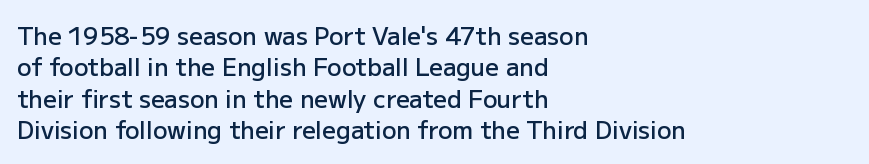
The image shows 24 px text type, upright; set left-aligned, normal line spacing (1.31x), normal letter spacing, not underlined.
